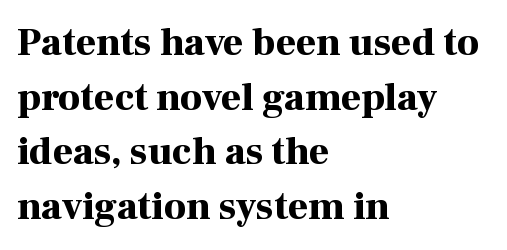
{"serif": "yes", "italic": "no", "bold": "yes", "weight": "bold", "width": "normal", "stroke_contrast": "high", "x_height": "medium", "monospaced": "no", "underline": "no", "align": "left", "line_spacing": "normal", "line_spacing_ratio": 1.4, "letter_spacing": "normal", "letter_spacing_em": 0.0, "glyph_px": 39}
